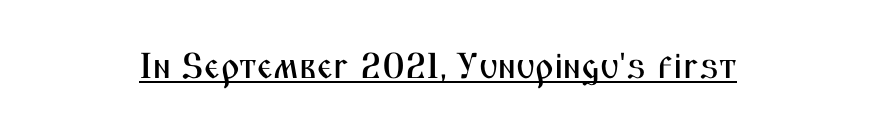
Q: Is the text italic (slanted)? A: No, it is upright.
Q: Is the typeface a serif or a sans-serif typeface? A: Sans-serif.
Q: Is the text underlined? A: Yes.
Q: Is the spacing between letters normal or unusually wide? A: Normal.
Q: Width (condensed, normal, or wide)? A: Condensed.
Q: Stroke contrast? A: Medium.
Q: x-height? A: Medium.
Q: Monospaced? A: No.
